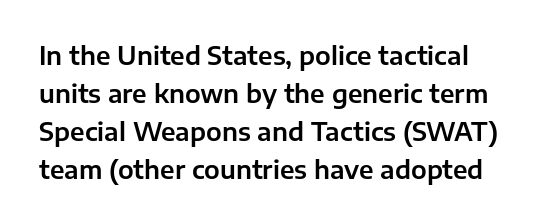
{"italic": "no", "underline": "no", "line_spacing": "normal", "line_spacing_ratio": 1.52, "letter_spacing": "normal", "letter_spacing_em": 0.0, "glyph_px": 25}
